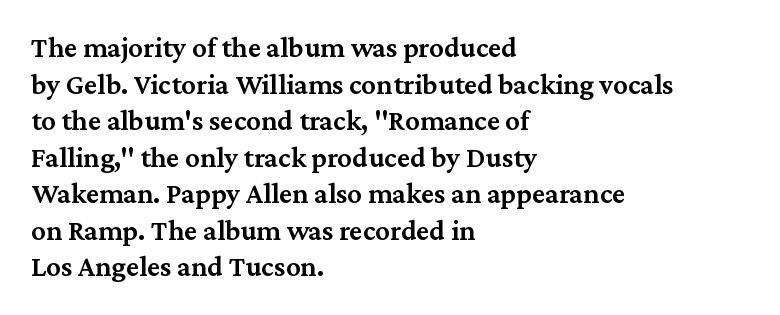
Q: Is the text bold? A: Semi-bold.
Q: Is the text italic (slanted)? A: No, it is upright.
Q: Is the typeface a serif or a sans-serif typeface? A: Serif.
Q: Is the text underlined? A: No.
Q: How is the paragraph aligned? A: Left-aligned.
Q: Is the spacing between letters normal or unusually wide? A: Normal.
Q: Is the spacing between lines tight, normal or loose? A: Normal.
Q: Width (condensed, normal, or wide)? A: Normal.
Q: Stroke contrast? A: Medium.
Q: x-height? A: Medium.
Q: Monospaced? A: No.
